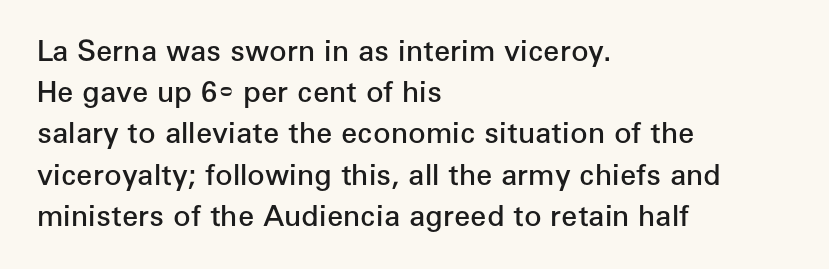
Q: Is the text bold? A: Semi-bold.
Q: Is the text italic (slanted)? A: No, it is upright.
Q: Is the typeface a serif or a sans-serif typeface? A: Sans-serif.
Q: Is the text underlined? A: No.
Q: How is the paragraph aligned? A: Left-aligned.
Q: Is the spacing between letters normal or unusually wide? A: Normal.
Q: Is the spacing between lines tight, normal or loose? A: Normal.
Q: Width (condensed, normal, or wide)? A: Normal.
Q: Stroke contrast? A: Low.
Q: x-height? A: Medium.
Q: Monospaced? A: No.
